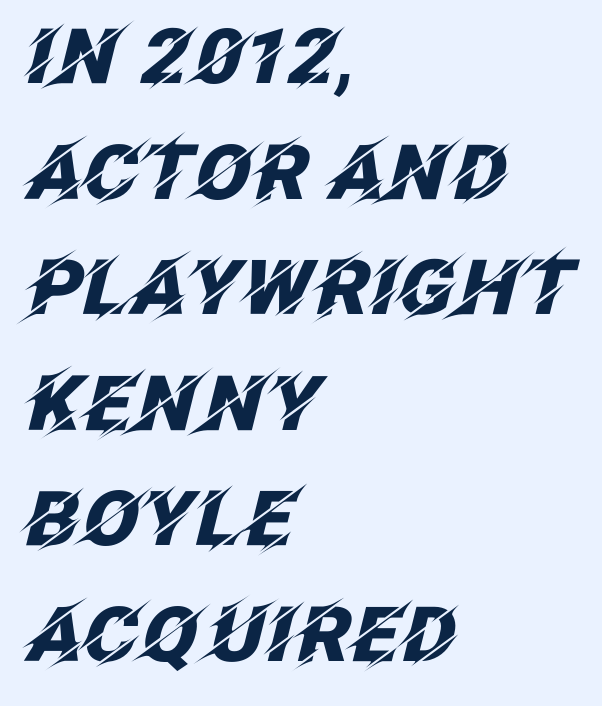
Q: Is the text bold? A: Yes.
Q: Is the text italic (slanted)? A: Yes, it leans right by about 12 degrees.
Q: Is the text underlined? A: No.
Q: How is the paragraph aligned? A: Left-aligned.
Q: Is the spacing between letters normal or unusually wide? A: Normal.
Q: Is the spacing between lines tight, normal or loose? A: Normal.
Q: Width (condensed, normal, or wide)? A: Normal.
Q: Stroke contrast? A: Low.
Q: x-height? A: Large.
Q: Monospaced? A: No.
